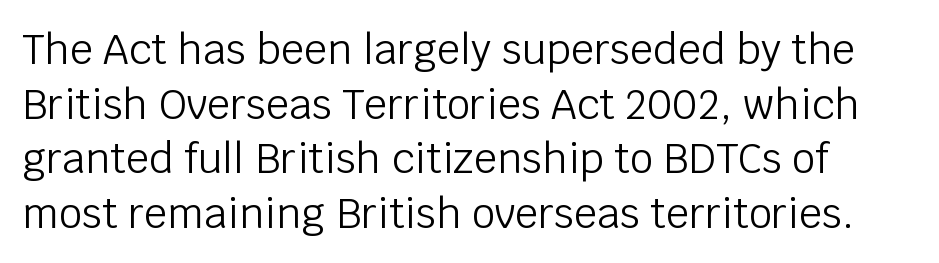
The image shows 41 px light sans-serif type, upright; set normal line spacing (1.33x), normal letter spacing, not underlined; low stroke contrast and a large x-height.
